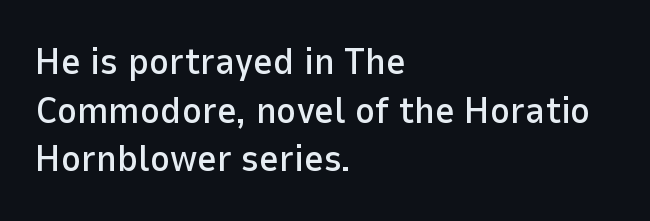
{"serif": "no", "italic": "no", "width": "normal", "stroke_contrast": "low", "x_height": "medium", "monospaced": "no", "underline": "no", "align": "left", "line_spacing": "normal", "line_spacing_ratio": 1.28, "letter_spacing": "normal", "letter_spacing_em": 0.0, "glyph_px": 38}
